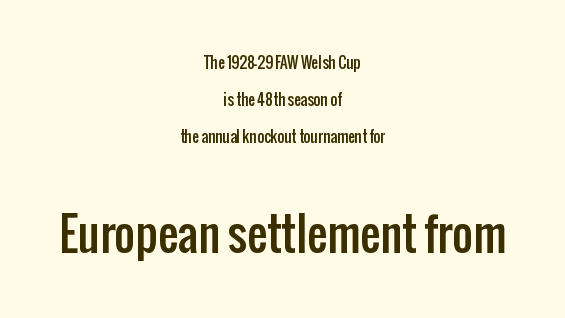
The image shows 45 px condensed sans-serif type, upright; set centered, loose line spacing (2.48x), normal letter spacing, not underlined; the second (bottom) block is 3.0x larger; low stroke contrast and a medium x-height.
